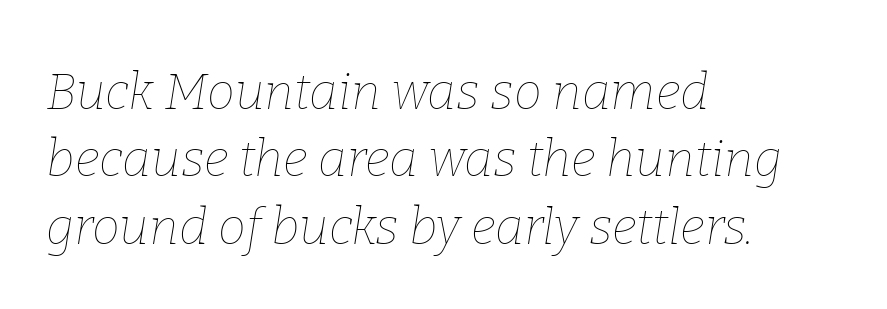
The ragged edge is on the right, which tells us the setting is flush left. What stands out about the letter spacing? Nothing — it is the standard amount. Decoration check: the copy has no underline. These lines were composed using italics. Looks like regular typesetting: each glyph gets only the width it needs. Stem width sits at or under what a default text font uses.
